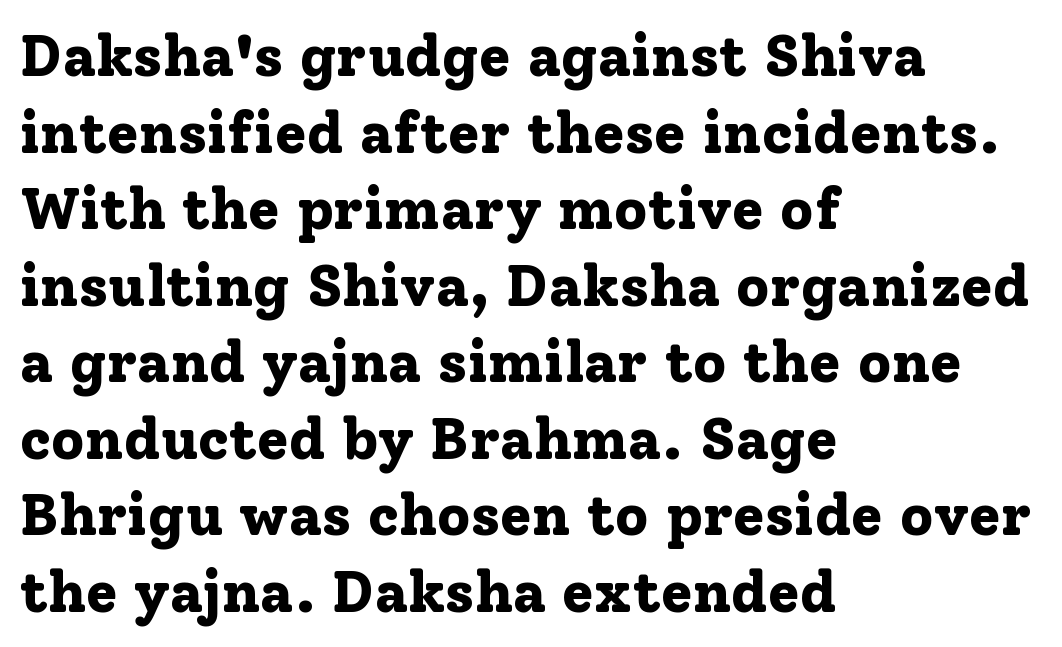
{"serif": "yes", "italic": "no", "bold": "yes", "weight": "bold", "width": "normal", "stroke_contrast": "low", "x_height": "medium", "monospaced": "no", "underline": "no", "align": "left", "line_spacing": "normal", "line_spacing_ratio": 1.32, "letter_spacing": "normal", "letter_spacing_em": 0.0, "glyph_px": 58}
